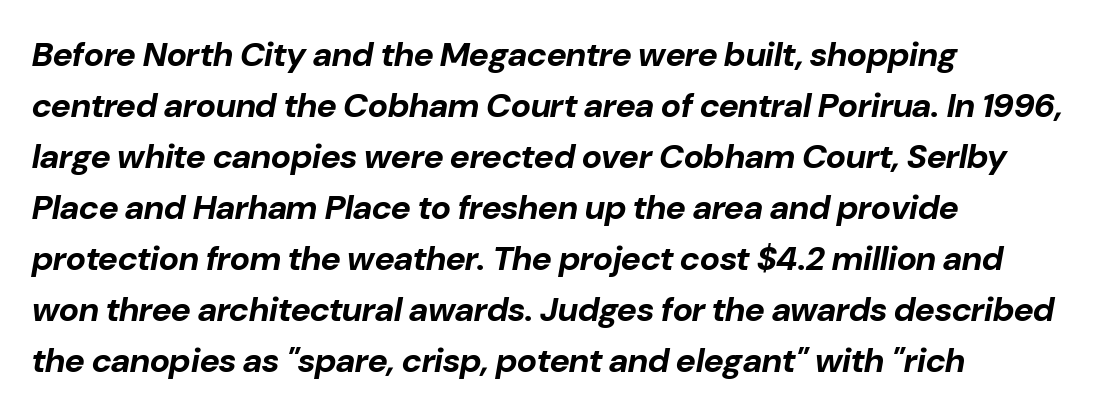
{"italic": "yes", "lean": "right", "slant_degrees": 10, "bold": "yes", "weight": "bold", "width": "normal", "stroke_contrast": "low", "x_height": "medium", "monospaced": "no", "underline": "no", "align": "left", "line_spacing": "normal", "line_spacing_ratio": 1.5, "letter_spacing": "normal", "letter_spacing_em": 0.0, "glyph_px": 34}
